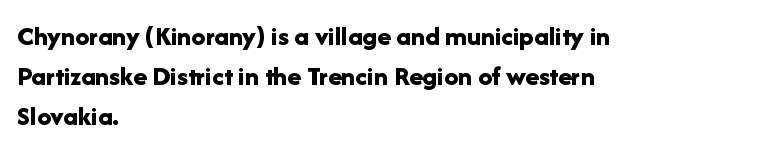
The image shows 28 px bold sans-serif type, upright; set left-aligned, normal line spacing (1.42x), normal letter spacing, not underlined; low stroke contrast and a medium x-height.
